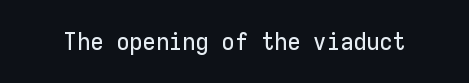
{"italic": "no", "underline": "no", "letter_spacing": "normal", "letter_spacing_em": 0.0, "glyph_px": 24}
